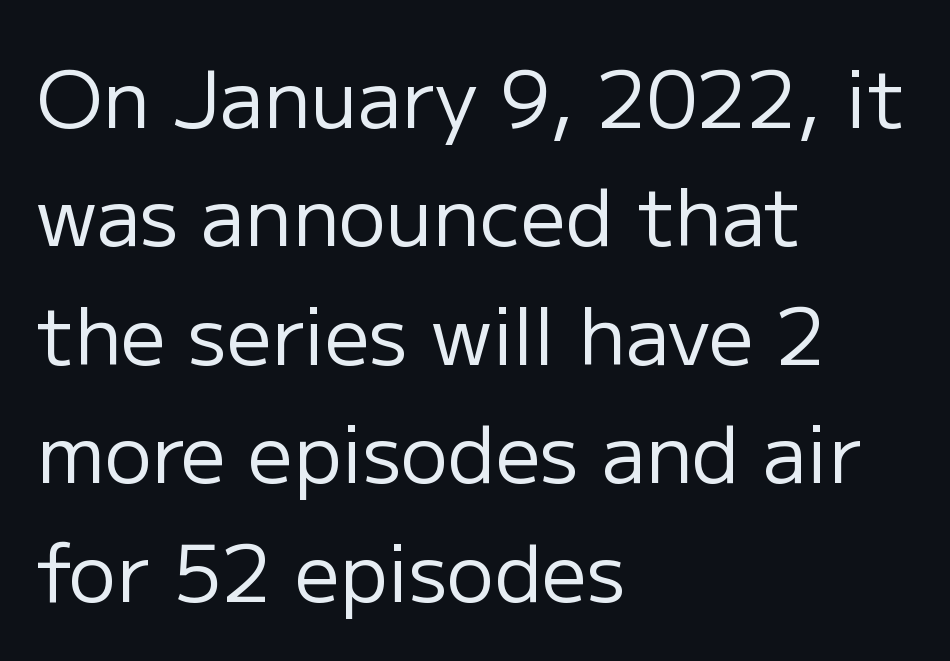
Each new line begins a customary step beneath the previous one. Italic: no, the glyphs are upright roman. Line starts are locked; line ends wander. The weight tops out at a normal text grade. Spacing between characters is what you'd get straight out of the box.
